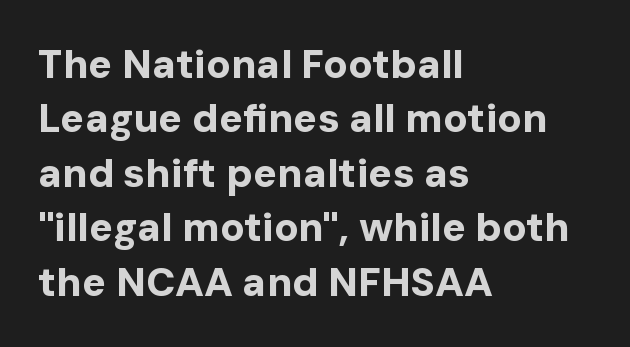
The paragraph has a hard left edge and a soft right edge. Here the glyphs are tracked normally, forming tight word shapes. Each letter keeps its own natural width here, so spacing adapts to shape. The typesetting leans heavy: a genuine bold. Does the type have serifs? No, each stem ends abruptly.
